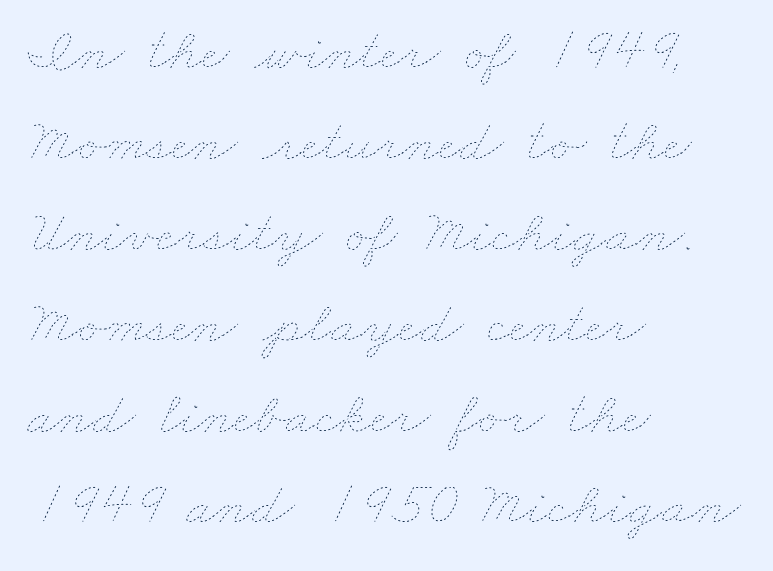
The image shows 61 px thin, wide type; set left-aligned, normal line spacing (1.49x), normal letter spacing, not underlined; low stroke contrast and a small x-height.
